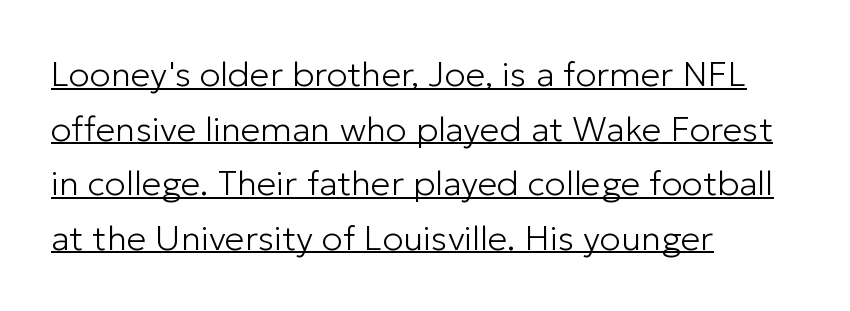
{"serif": "no", "italic": "no", "bold": "no", "weight": "light", "width": "normal", "stroke_contrast": "low", "x_height": "medium", "monospaced": "no", "underline": "yes", "align": "left", "line_spacing": "normal", "line_spacing_ratio": 1.56, "letter_spacing": "normal", "letter_spacing_em": 0.0, "glyph_px": 35}
